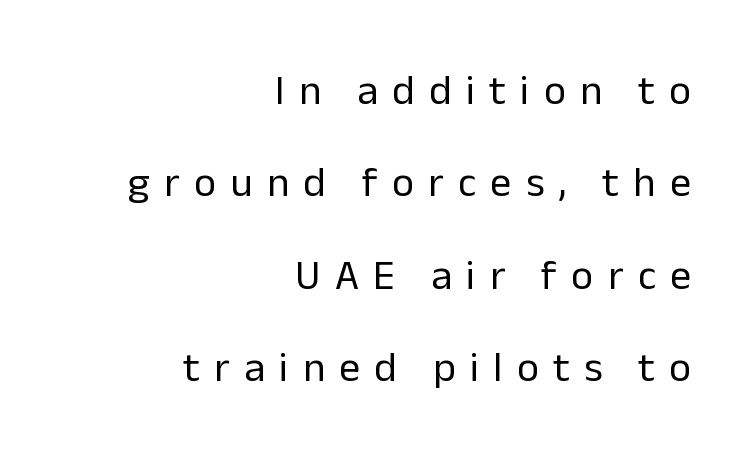
The image shows 42 px regular-weight sans-serif type, upright; set right-aligned, loose line spacing (2.2x), unusually wide letter spacing (+0.34 em), not underlined; low stroke contrast and a medium x-height.
